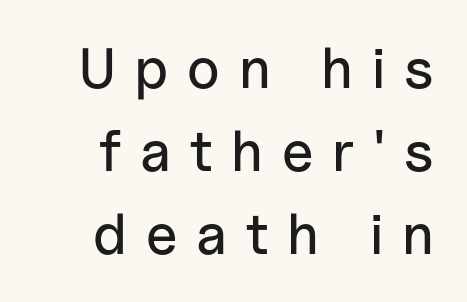
Q: Is the text italic (slanted)? A: No, it is upright.
Q: Is the typeface a serif or a sans-serif typeface? A: Sans-serif.
Q: Is the text underlined? A: No.
Q: How is the paragraph aligned? A: Right-aligned.
Q: Is the spacing between letters normal or unusually wide? A: Unusually wide.
Q: Is the spacing between lines tight, normal or loose? A: Normal.
Q: Width (condensed, normal, or wide)? A: Normal.
Q: Stroke contrast? A: Low.
Q: x-height? A: Medium.
Q: Monospaced? A: No.
